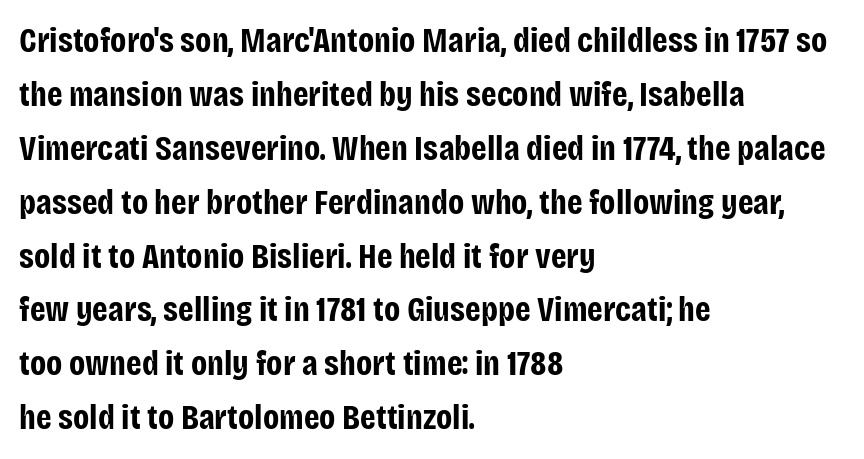
{"serif": "no", "italic": "no", "bold": "yes", "weight": "bold", "width": "condensed", "stroke_contrast": "low", "x_height": "large", "monospaced": "no", "underline": "no", "align": "left", "line_spacing": "normal", "line_spacing_ratio": 1.54, "letter_spacing": "normal", "letter_spacing_em": 0.0, "glyph_px": 35}
